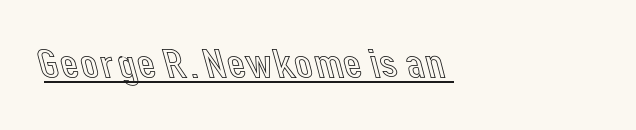
{"width": "normal", "x_height": "medium", "monospaced": "no", "underline": "yes", "align": "left", "letter_spacing": "normal", "letter_spacing_em": 0.0, "glyph_px": 41}
